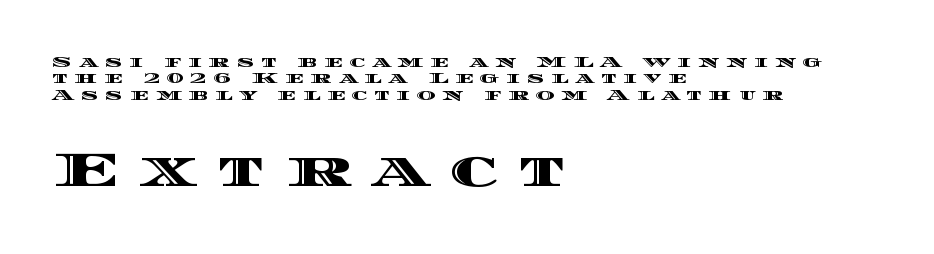
{"italic": "no", "width": "wide", "x_height": "large", "monospaced": "no", "underline": "no", "align": "left", "line_spacing": "tight", "line_spacing_ratio": 1.02, "letter_spacing": "wide", "letter_spacing_em": 0.42, "larger_block": "second", "size_ratio": 3.06, "glyph_px": 49}
